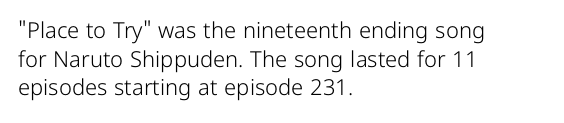
The image shows 22 px text type, upright; set left-aligned, normal line spacing (1.3x), normal letter spacing, not underlined.
